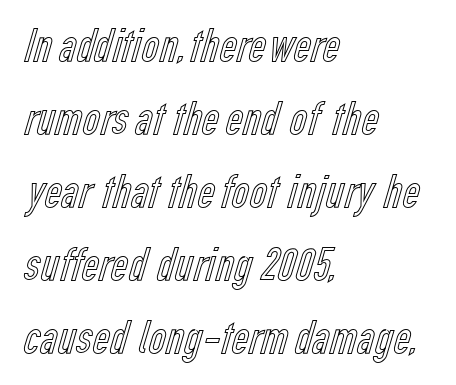
Visually the block forms a straight wall on the left and a jagged coastline on the right. The line texture is even and compact thanks to regular tracking. A typesetter would call this proportional, since set widths differ per character. Summary of vertical rhythm: regular, with standard interline spacing. The gap between lines stays unmarked.
